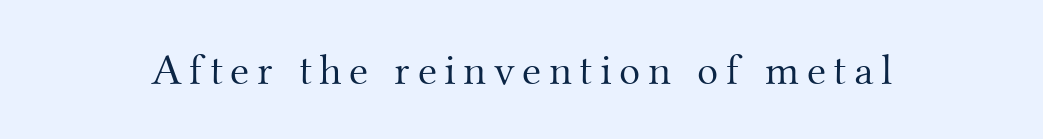
The image shows 44 px light serif type, upright; set not underlined; medium stroke contrast and a small x-height.
